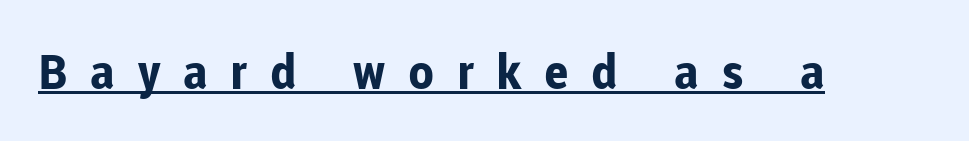
The image shows 48 px bold sans-serif type, upright; set unusually wide letter spacing (+0.47 em), underlined; low stroke contrast and a medium x-height.
